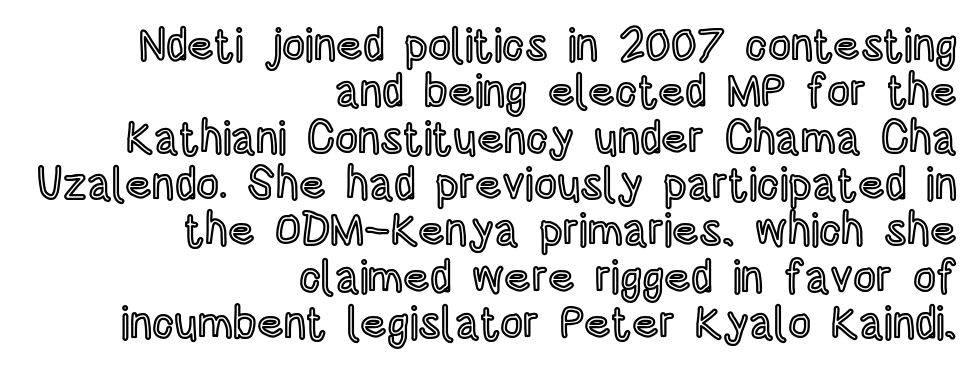
Q: Is the text italic (slanted)? A: No, it is upright.
Q: Is the text underlined? A: No.
Q: How is the paragraph aligned? A: Right-aligned.
Q: Is the spacing between letters normal or unusually wide? A: Normal.
Q: Is the spacing between lines tight, normal or loose? A: Tight.
Q: Width (condensed, normal, or wide)? A: Condensed.
Q: x-height? A: Large.
Q: Monospaced? A: No.
